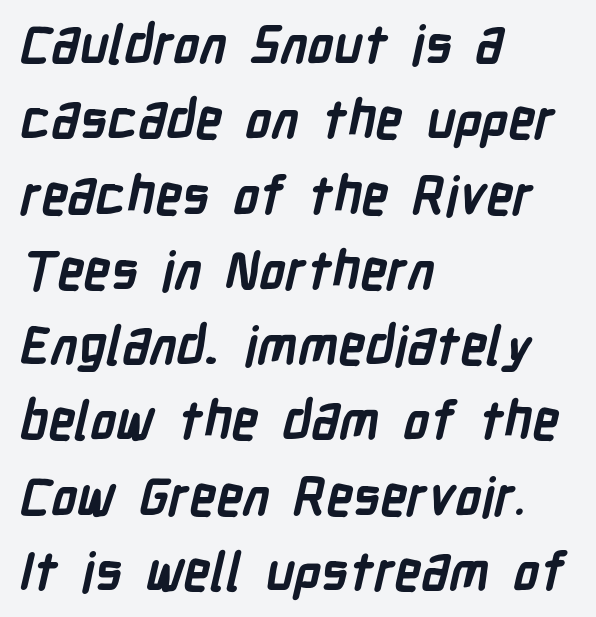
{"serif": "no", "bold": "yes", "weight": "semibold", "width": "condensed", "stroke_contrast": "low", "x_height": "medium", "monospaced": "no", "underline": "no", "align": "left", "line_spacing": "normal", "line_spacing_ratio": 1.42, "letter_spacing": "normal", "letter_spacing_em": 0.0, "glyph_px": 53}
